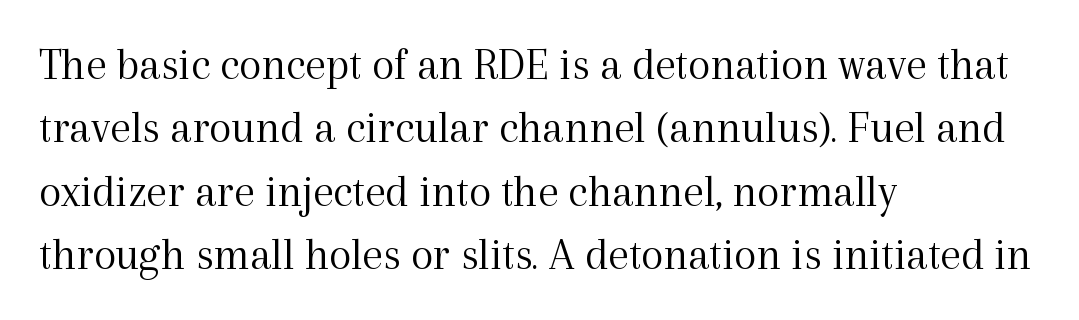
{"serif": "yes", "italic": "no", "bold": "no", "weight": "light", "width": "normal", "x_height": "medium", "monospaced": "no", "underline": "no", "align": "left", "line_spacing": "normal", "line_spacing_ratio": 1.38, "letter_spacing": "normal", "letter_spacing_em": 0.0, "glyph_px": 46}
